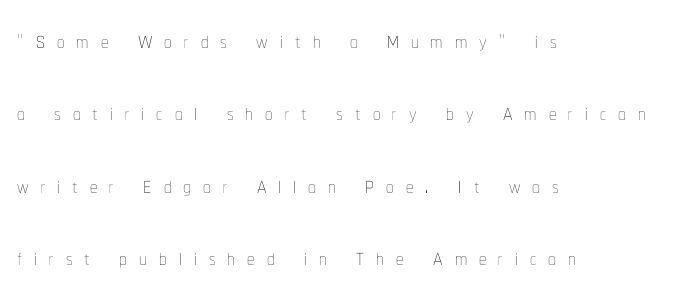
The strokes are not fattened; the text isn't bold. The baseline area is clear. Is the block centered? No — it sits flush against the left margin. Notice the wide empty band between every row — that's loose leading. Looks like regular typesetting: each glyph gets only the width it needs. Do the letters lean? They stand straight.
